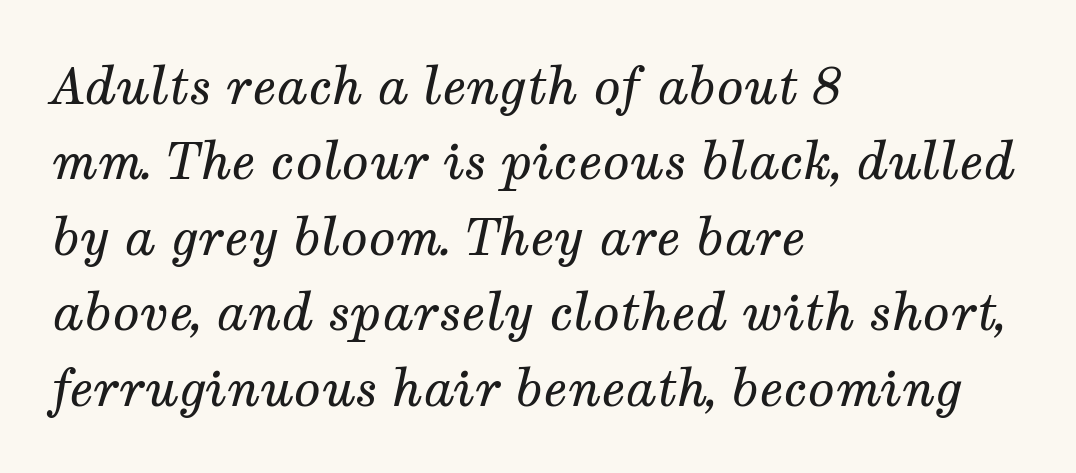
The image shows 50 px regular-weight serif type, italic (leaning right); set left-aligned, normal line spacing (1.51x), normal letter spacing, not underlined; medium stroke contrast and a medium x-height.
